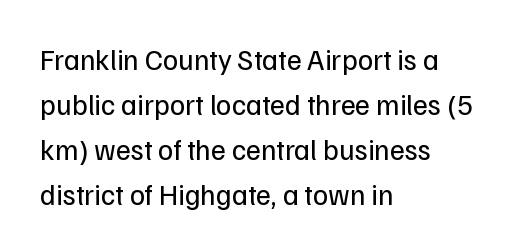
{"serif": "no", "italic": "no", "bold": "no", "weight": "regular", "width": "normal", "stroke_contrast": "low", "x_height": "medium", "monospaced": "no", "underline": "no", "align": "left", "line_spacing": "normal", "line_spacing_ratio": 1.55, "letter_spacing": "normal", "letter_spacing_em": 0.0, "glyph_px": 29}
